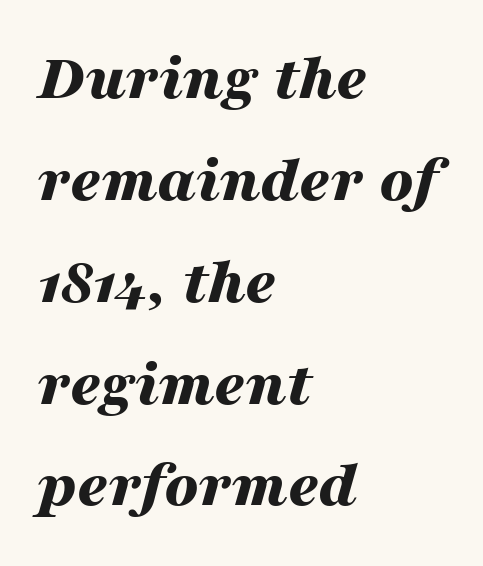
Rule under the text: the space is simply empty. The paragraph has a hard left edge and a soft right edge. Horizontal bands of white between lines are of average thickness. In terms of letterspacing, this is plain default setting. Every character sits at an angle, as italics do. Emphasis by weight is at full strength: bold.
